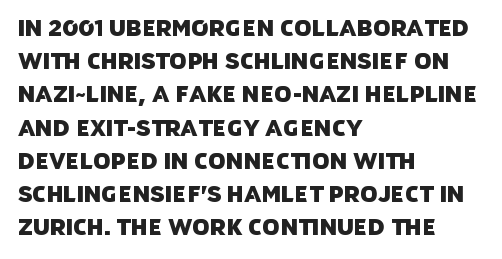
The image shows 22 px text type; set left-aligned, normal line spacing (1.51x), normal letter spacing, not underlined.
